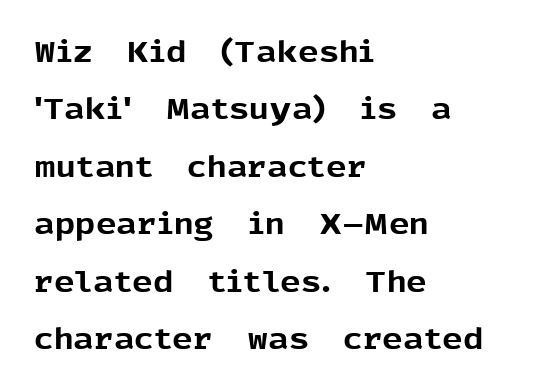
The image shows 29 px bold sans-serif type, upright; set left-aligned, loose line spacing (1.98x), normal letter spacing, not underlined; a medium x-height.
